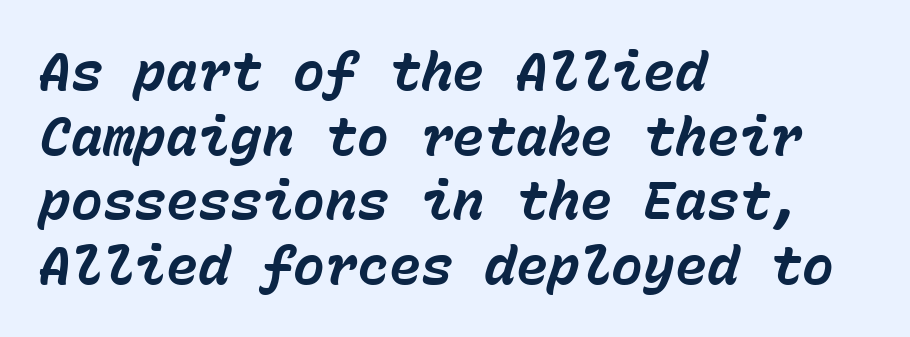
Q: Is the text bold? A: Yes.
Q: Is the text italic (slanted)? A: Yes, it leans right by about 15 degrees.
Q: Is the text underlined? A: No.
Q: How is the paragraph aligned? A: Left-aligned.
Q: Is the spacing between letters normal or unusually wide? A: Normal.
Q: Width (condensed, normal, or wide)? A: Normal.
Q: Stroke contrast? A: Low.
Q: x-height? A: Medium.
Q: Monospaced? A: Yes.
